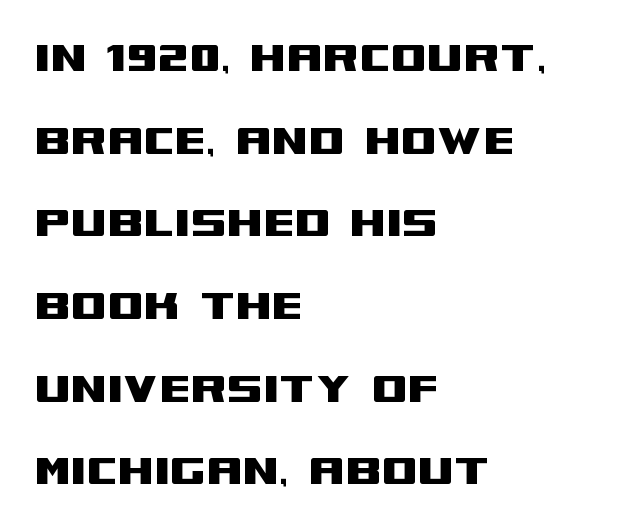
Q: Is the text italic (slanted)? A: No, it is upright.
Q: Is the typeface a serif or a sans-serif typeface? A: Sans-serif.
Q: Is the text underlined? A: No.
Q: How is the paragraph aligned? A: Left-aligned.
Q: Is the spacing between letters normal or unusually wide? A: Normal.
Q: Is the spacing between lines tight, normal or loose? A: Normal.
Q: Width (condensed, normal, or wide)? A: Wide.
Q: Stroke contrast? A: Medium.
Q: x-height? A: Large.
Q: Monospaced? A: No.
